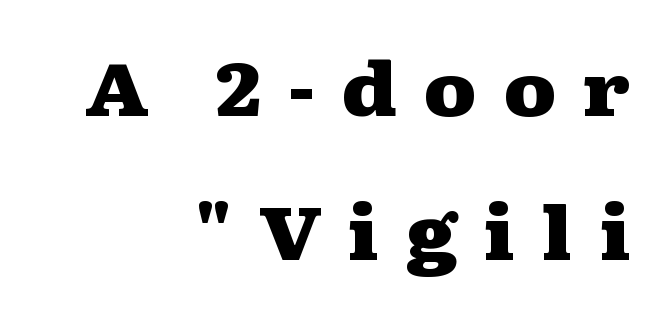
Q: Is the text bold? A: Yes.
Q: Is the text italic (slanted)? A: No, it is upright.
Q: Is the typeface a serif or a sans-serif typeface? A: Serif.
Q: Is the text underlined? A: No.
Q: How is the paragraph aligned? A: Right-aligned.
Q: Is the spacing between letters normal or unusually wide? A: Unusually wide.
Q: Is the spacing between lines tight, normal or loose? A: Loose.
Q: Width (condensed, normal, or wide)? A: Wide.
Q: Stroke contrast? A: Medium.
Q: x-height? A: Medium.
Q: Monospaced? A: No.
